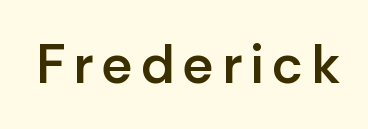
The image shows 55 px semibold sans-serif type, upright; set not underlined; low stroke contrast and a medium x-height.
